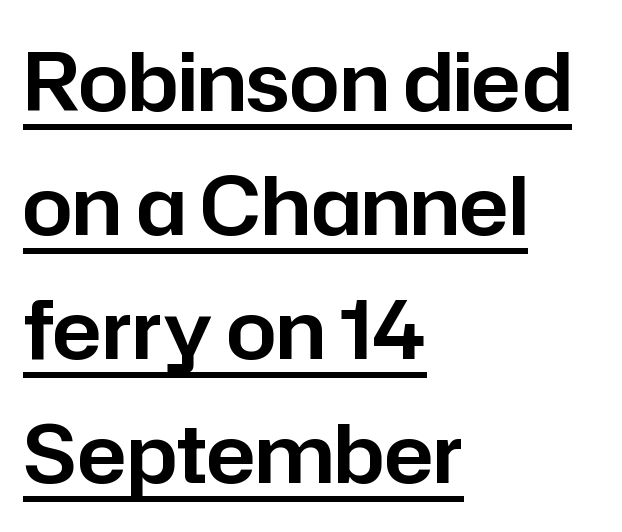
The image shows 80 px sans-serif type, upright; set left-aligned, normal line spacing (1.55x), normal letter spacing, underlined; low stroke contrast and a medium x-height.
